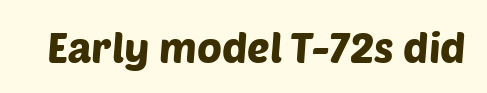
Q: Is the typeface a serif or a sans-serif typeface? A: Sans-serif.
Q: Is the text underlined? A: No.
Q: Is the spacing between letters normal or unusually wide? A: Normal.
Q: Width (condensed, normal, or wide)? A: Normal.
Q: Stroke contrast? A: Low.
Q: x-height? A: Large.
Q: Monospaced? A: No.
